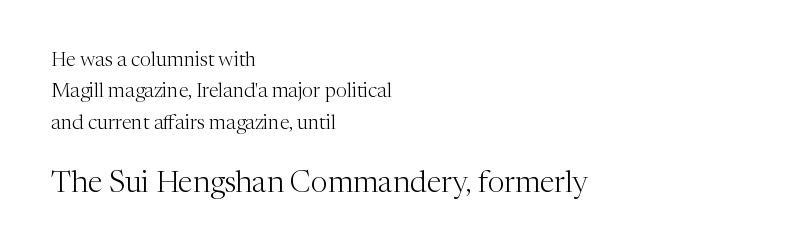
{"serif": "yes", "italic": "no", "bold": "no", "weight": "light", "width": "normal", "stroke_contrast": "medium", "x_height": "medium", "monospaced": "no", "underline": "no", "align": "left", "line_spacing": "normal", "line_spacing_ratio": 1.57, "letter_spacing": "normal", "letter_spacing_em": 0.0, "larger_block": "second", "size_ratio": 1.5, "glyph_px": 30}
